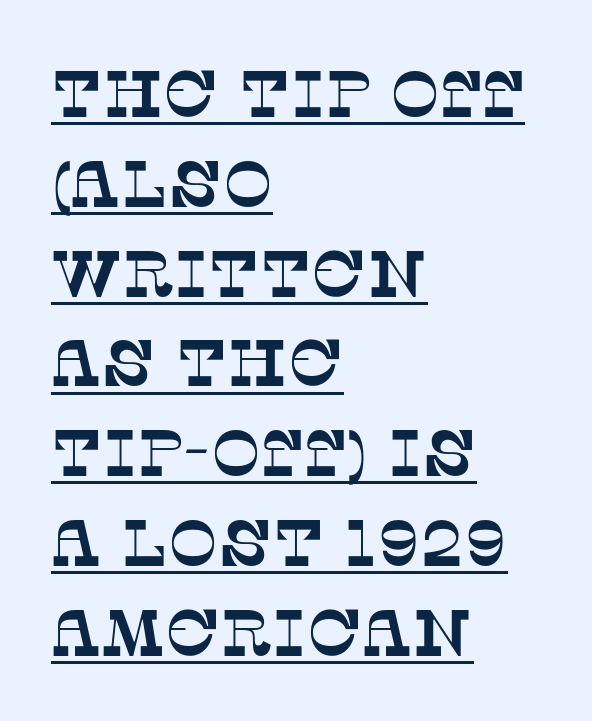
{"serif": "yes", "width": "normal", "stroke_contrast": "low", "x_height": "large", "monospaced": "no", "underline": "yes", "align": "left", "line_spacing": "normal", "line_spacing_ratio": 1.36, "letter_spacing": "normal", "letter_spacing_em": 0.0, "glyph_px": 66}
